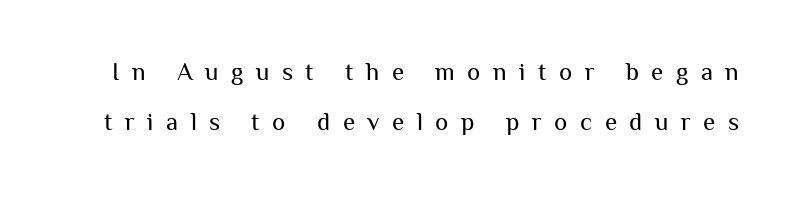
Q: Is the text bold? A: No.
Q: Is the text italic (slanted)? A: No, it is upright.
Q: Is the text underlined? A: No.
Q: Is the spacing between letters normal or unusually wide? A: Unusually wide.
Q: Is the spacing between lines tight, normal or loose? A: Loose.
